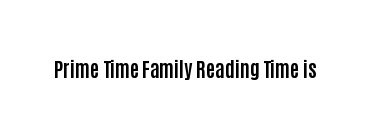
{"italic": "no", "bold": "yes", "underline": "no", "letter_spacing": "normal", "letter_spacing_em": 0.0, "glyph_px": 20}
